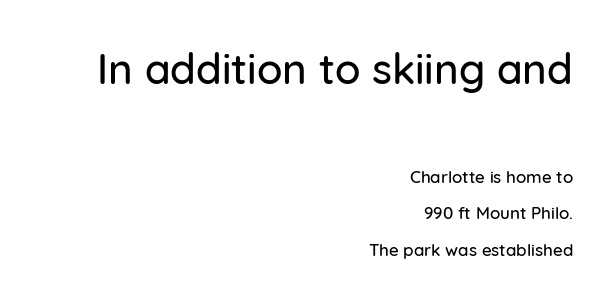
Observe the ordinary spacing: letters are neighbours, not strangers. Varying glyph widths throughout — classic text-font behaviour. Does the type have serifs? No, each stem ends abruptly. Is there much room between lines? Yes — plenty of vertical air separates them. The more generous point size was reserved for the upper chunk. Only glyphs here, with clear space below each row.
